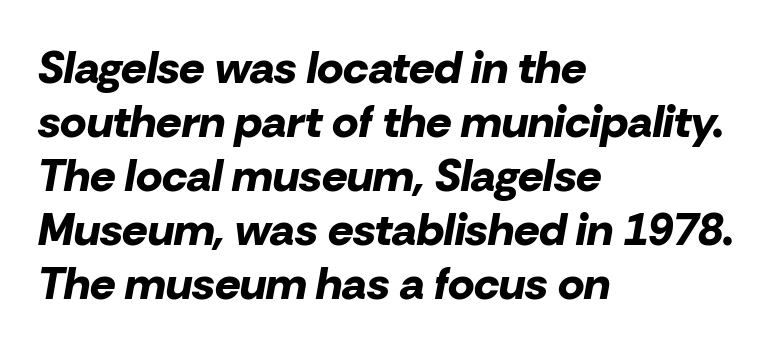
{"italic": "yes", "lean": "right", "slant_degrees": 10, "bold": "yes", "weight": "bold", "width": "normal", "stroke_contrast": "low", "x_height": "medium", "monospaced": "no", "underline": "no", "align": "left", "line_spacing_ratio": 1.2, "letter_spacing": "normal", "letter_spacing_em": 0.0, "glyph_px": 45}
